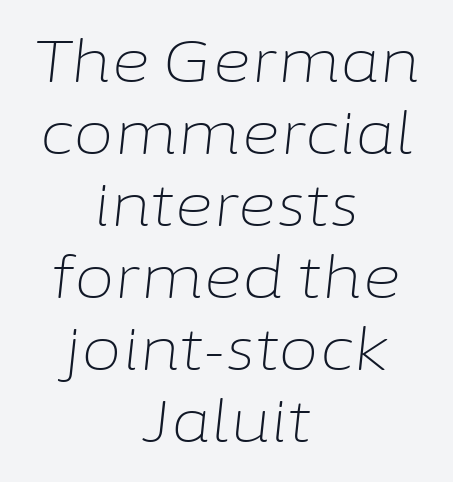
The text carries the slant typical of an italic or oblique font. Does extra space separate the letters? No, they use regular spacing. Character widths vary here, with narrow letters taking less room than wide ones. Every row of glyphs is offset so its center matches the block's center. The gap between lines stays unmarked. On a weight scale, this lands at 450 or below.
